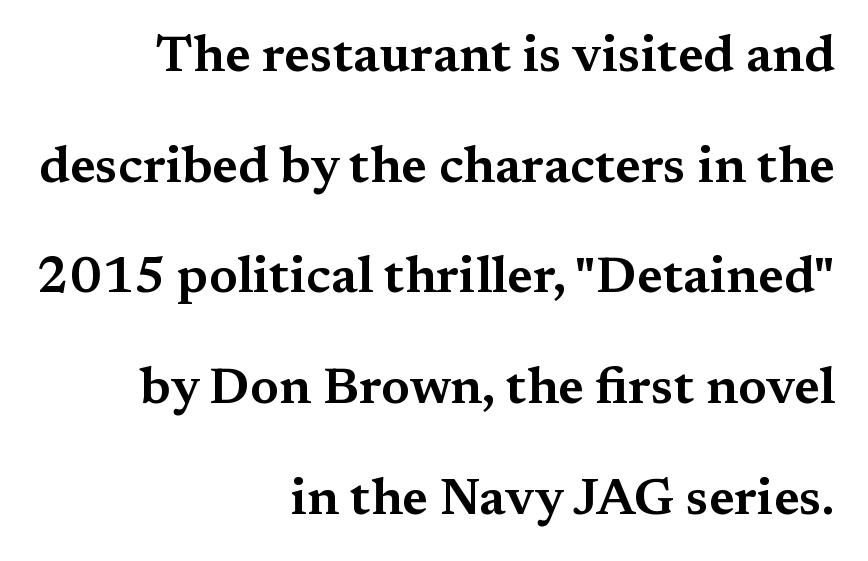
Q: Is the text italic (slanted)? A: No, it is upright.
Q: Is the typeface a serif or a sans-serif typeface? A: Serif.
Q: Is the text underlined? A: No.
Q: How is the paragraph aligned? A: Right-aligned.
Q: Is the spacing between letters normal or unusually wide? A: Normal.
Q: Is the spacing between lines tight, normal or loose? A: Loose.
Q: Width (condensed, normal, or wide)? A: Wide.
Q: Stroke contrast? A: Medium.
Q: x-height? A: Medium.
Q: Monospaced? A: No.
